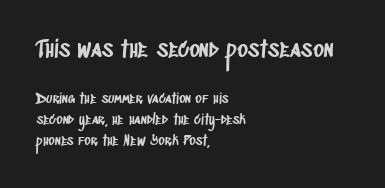
{"underline": "no", "align": "left", "line_spacing": "normal", "line_spacing_ratio": 1.53, "letter_spacing": "normal", "letter_spacing_em": 0.0, "larger_block": "first", "size_ratio": 1.64, "glyph_px": 23}
